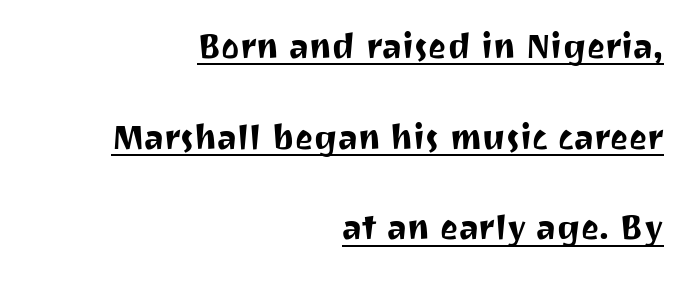
The image shows 43 px sans-serif type, upright; set right-aligned, loose line spacing (2.11x), normal letter spacing, underlined; medium stroke contrast and a medium x-height.
